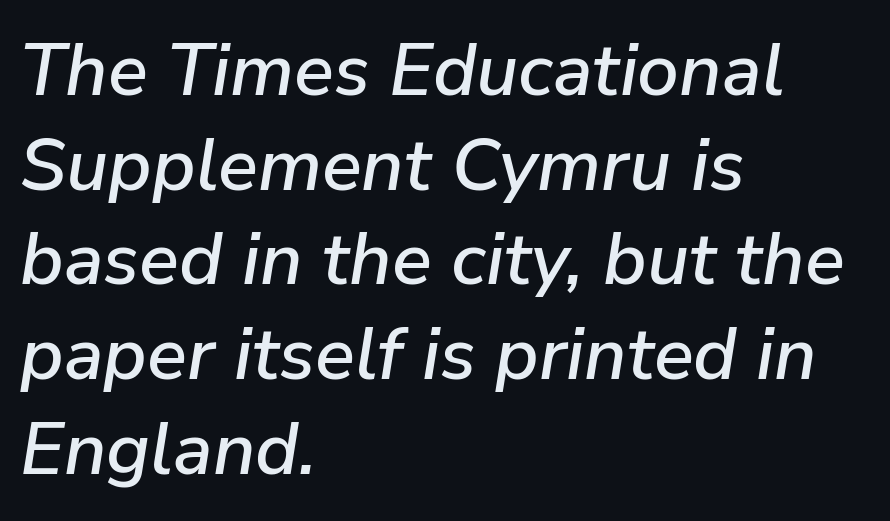
{"italic": "yes", "lean": "right", "slant_degrees": 9, "width": "normal", "stroke_contrast": "low", "x_height": "medium", "monospaced": "no", "underline": "no", "align": "left", "line_spacing": "normal", "line_spacing_ratio": 1.28, "letter_spacing": "normal", "letter_spacing_em": 0.0, "glyph_px": 74}
